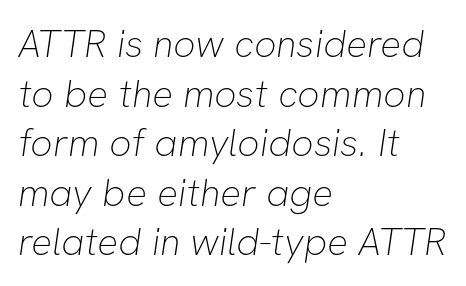
{"serif": "no", "bold": "no", "weight": "thin", "width": "normal", "stroke_contrast": "low", "x_height": "medium", "monospaced": "no", "underline": "no", "align": "left", "line_spacing": "normal", "line_spacing_ratio": 1.27, "letter_spacing": "normal", "letter_spacing_em": 0.0, "glyph_px": 39}
